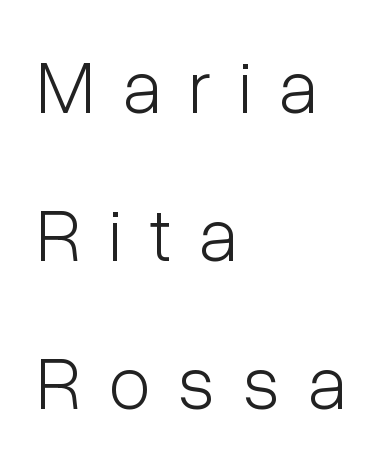
The image shows 76 px light, condensed sans-serif type, upright; set left-aligned, loose line spacing (1.95x), unusually wide letter spacing (+0.37 em), not underlined; low stroke contrast and a medium x-height.
